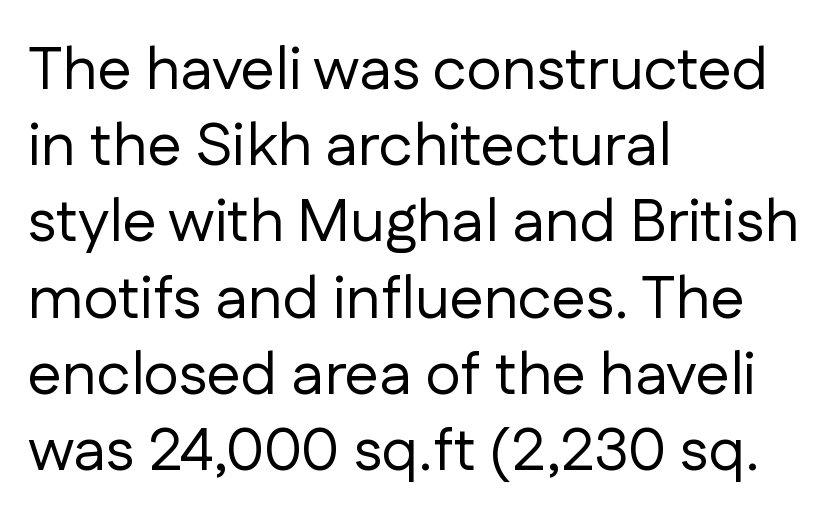
Q: Is the text bold? A: No.
Q: Is the text italic (slanted)? A: No, it is upright.
Q: Is the typeface a serif or a sans-serif typeface? A: Sans-serif.
Q: Is the text underlined? A: No.
Q: How is the paragraph aligned? A: Left-aligned.
Q: Is the spacing between letters normal or unusually wide? A: Normal.
Q: Is the spacing between lines tight, normal or loose? A: Normal.
Q: Width (condensed, normal, or wide)? A: Normal.
Q: Stroke contrast? A: Low.
Q: x-height? A: Medium.
Q: Monospaced? A: No.
